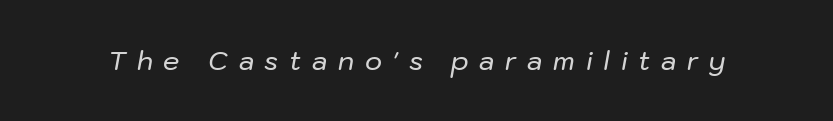
Observe the lean: these are italic letterforms. The glyphs are unaccompanied by any horizontal stroke below them. Substantial extra tracking has been applied to these lines.
